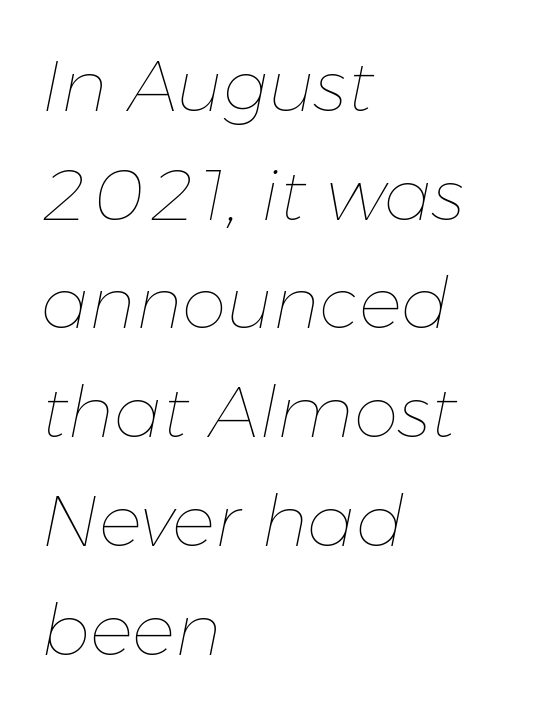
Words float on clear page, feet unadorned. Stems here are at most as thick as an everyday book face. The rag falls on the right side of this text block. Characters follow at the spacing the type designer built in. Quick note: italic.
